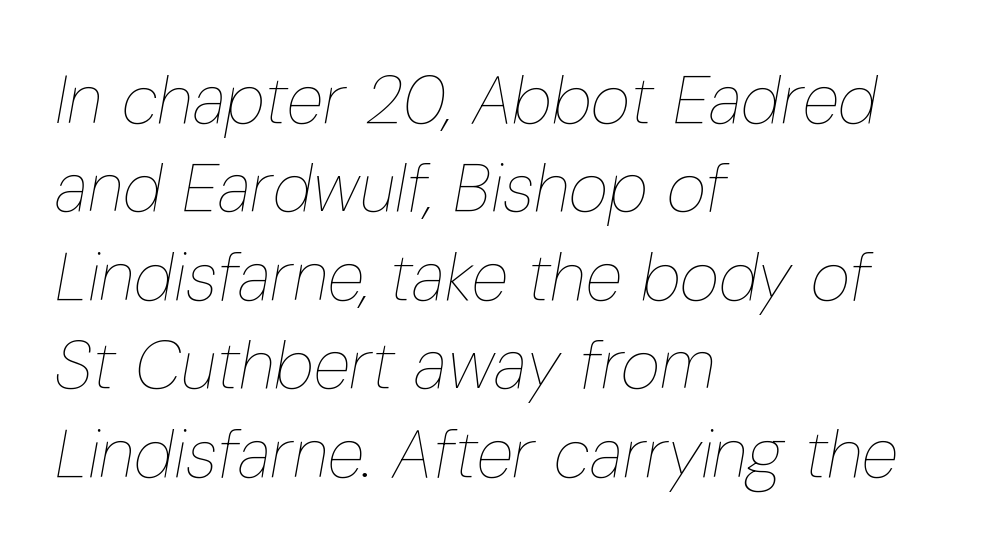
The image shows 68 px thin, condensed type, italic (leaning right); set left-aligned, normal line spacing (1.3x), normal letter spacing, not underlined; low stroke contrast and a medium x-height.
